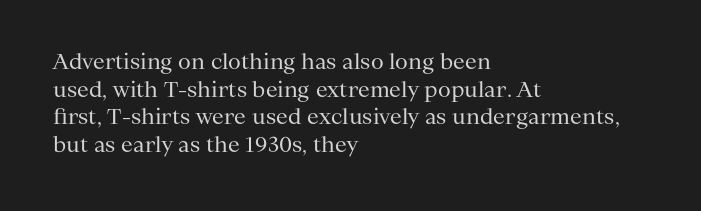
{"italic": "no", "bold": "no", "underline": "no", "align": "left", "line_spacing": "normal", "line_spacing_ratio": 1.31, "letter_spacing": "normal", "letter_spacing_em": 0.0, "glyph_px": 21}
